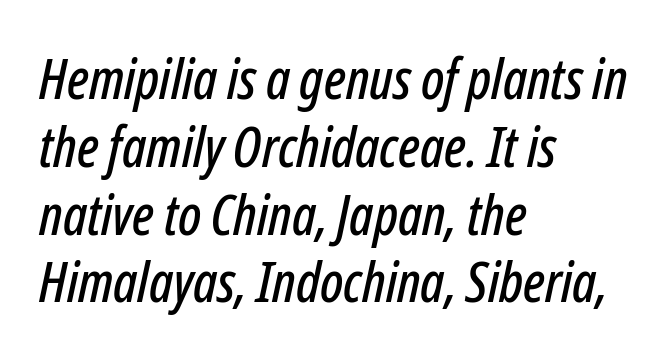
Q: Is the text italic (slanted)? A: Yes, it leans right by about 12 degrees.
Q: Is the text underlined? A: No.
Q: How is the paragraph aligned? A: Left-aligned.
Q: Is the spacing between letters normal or unusually wide? A: Normal.
Q: Width (condensed, normal, or wide)? A: Condensed.
Q: Stroke contrast? A: Low.
Q: x-height? A: Medium.
Q: Monospaced? A: No.
